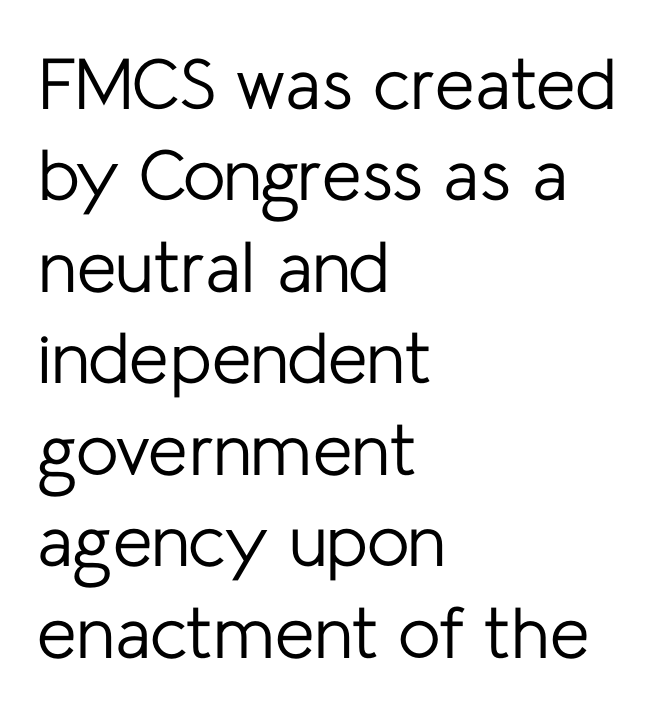
Q: Is the text bold? A: No.
Q: Is the text italic (slanted)? A: No, it is upright.
Q: Is the typeface a serif or a sans-serif typeface? A: Sans-serif.
Q: Is the text underlined? A: No.
Q: How is the paragraph aligned? A: Left-aligned.
Q: Is the spacing between letters normal or unusually wide? A: Normal.
Q: Is the spacing between lines tight, normal or loose? A: Normal.
Q: Width (condensed, normal, or wide)? A: Normal.
Q: Stroke contrast? A: Low.
Q: x-height? A: Medium.
Q: Monospaced? A: No.
